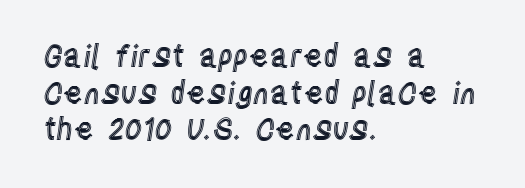
{"width": "condensed", "x_height": "large", "monospaced": "no", "underline": "no", "align": "left", "line_spacing_ratio": 1.22, "letter_spacing": "normal", "letter_spacing_em": 0.0, "glyph_px": 30}
